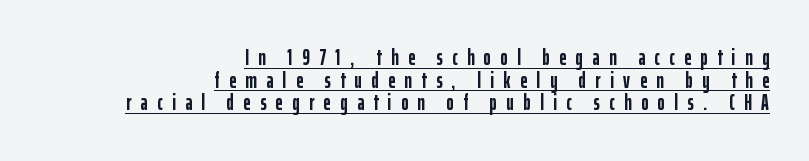
{"italic": "no", "bold": "yes", "underline": "yes", "align": "right", "line_spacing": "tight", "line_spacing_ratio": 1.03, "letter_spacing": "wide", "letter_spacing_em": 0.43, "glyph_px": 22}
